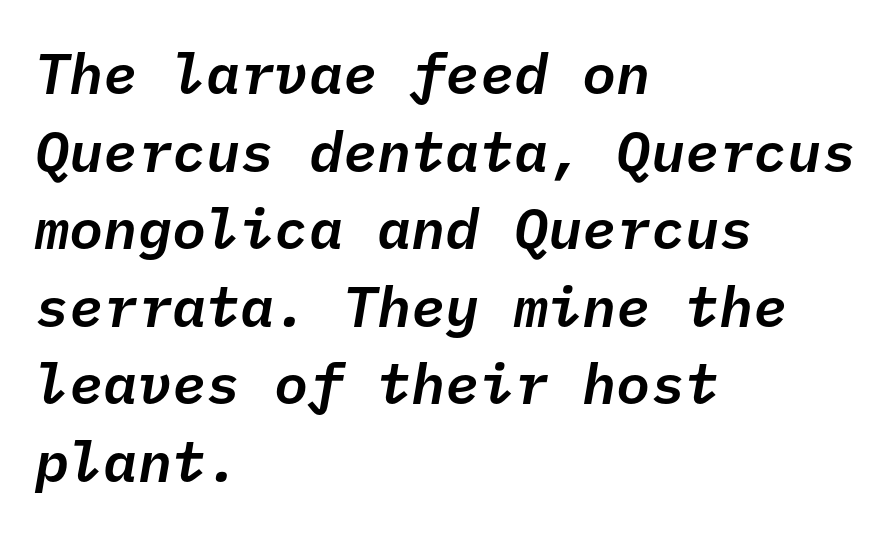
Q: Is the text italic (slanted)? A: Yes, it leans right by about 10 degrees.
Q: Is the text underlined? A: No.
Q: How is the paragraph aligned? A: Left-aligned.
Q: Is the spacing between letters normal or unusually wide? A: Normal.
Q: Is the spacing between lines tight, normal or loose? A: Normal.
Q: Width (condensed, normal, or wide)? A: Normal.
Q: Stroke contrast? A: Low.
Q: x-height? A: Medium.
Q: Monospaced? A: Yes.
